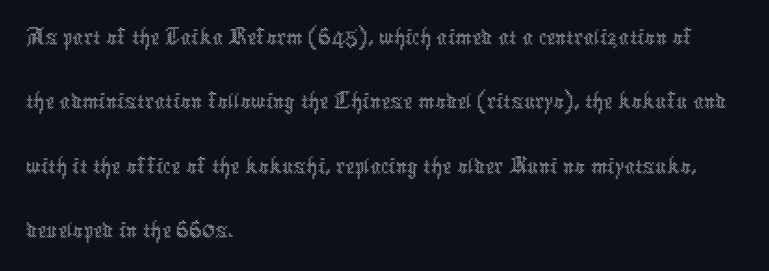
The image shows 52 px thin, condensed type, upright; set left-aligned, line spacing 1.24x, normal letter spacing, not underlined; a medium x-height.
